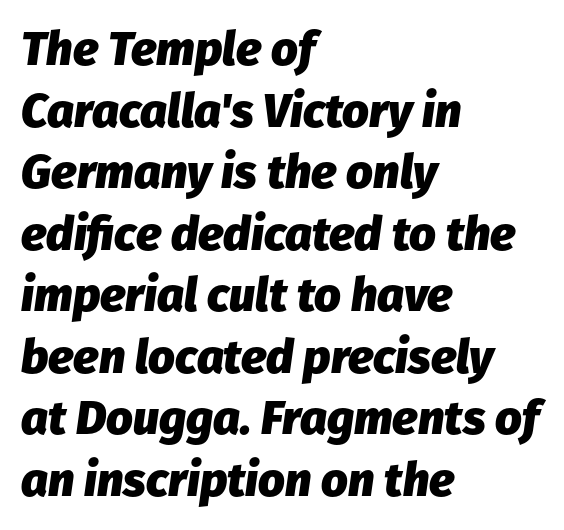
Q: Is the text bold? A: Yes.
Q: Is the text italic (slanted)? A: Yes, it leans right by about 8 degrees.
Q: Is the text underlined? A: No.
Q: How is the paragraph aligned? A: Left-aligned.
Q: Is the spacing between letters normal or unusually wide? A: Normal.
Q: Is the spacing between lines tight, normal or loose? A: Normal.
Q: Width (condensed, normal, or wide)? A: Normal.
Q: Stroke contrast? A: Low.
Q: x-height? A: Medium.
Q: Monospaced? A: No.
